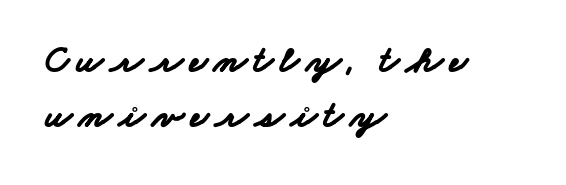
{"serif": "no", "bold": "yes", "weight": "bold", "width": "wide", "stroke_contrast": "low", "x_height": "small", "monospaced": "no", "underline": "no", "align": "left", "line_spacing": "normal", "line_spacing_ratio": 1.46, "glyph_px": 38}
